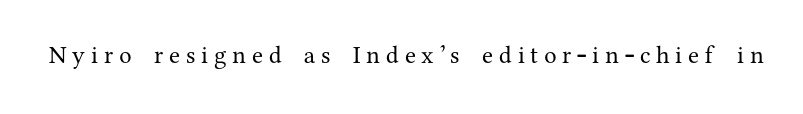
Nobody drew a line under any word here. Vertical strokes here are truly vertical. Words appear elongated and porous because spacing is wide. Is the stroke heavy? The answer is a plain regular-or-lighter.
